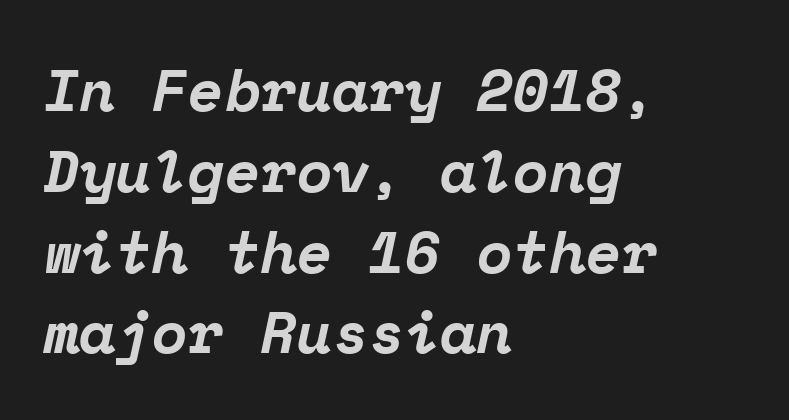
{"serif": "yes", "italic": "yes", "lean": "right", "slant_degrees": 12, "bold": "yes", "weight": "bold", "width": "normal", "stroke_contrast": "low", "x_height": "medium", "monospaced": "yes", "underline": "no", "align": "left", "line_spacing": "normal", "line_spacing_ratio": 1.37, "letter_spacing": "normal", "letter_spacing_em": 0.0, "glyph_px": 59}
